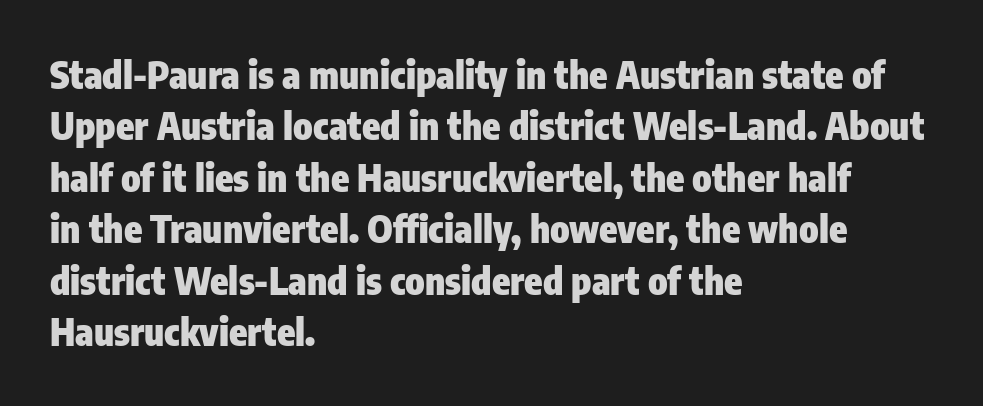
Q: Is the text bold? A: Yes.
Q: Is the text italic (slanted)? A: No, it is upright.
Q: Is the typeface a serif or a sans-serif typeface? A: Sans-serif.
Q: Is the text underlined? A: No.
Q: How is the paragraph aligned? A: Left-aligned.
Q: Is the spacing between letters normal or unusually wide? A: Normal.
Q: Is the spacing between lines tight, normal or loose? A: Normal.
Q: Width (condensed, normal, or wide)? A: Condensed.
Q: Stroke contrast? A: Low.
Q: x-height? A: Medium.
Q: Monospaced? A: No.
